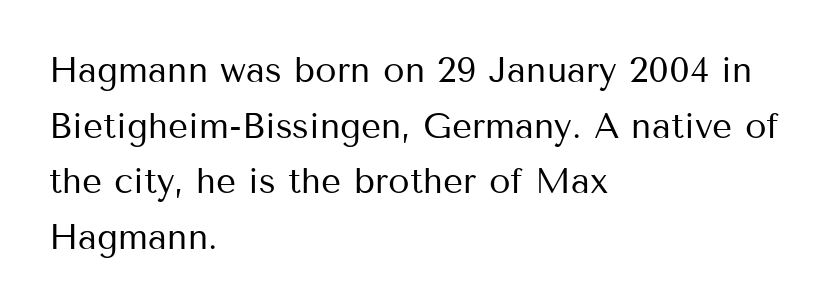
{"serif": "no", "italic": "no", "bold": "no", "weight": "regular", "width": "normal", "stroke_contrast": "medium", "x_height": "medium", "monospaced": "no", "underline": "no", "align": "left", "line_spacing": "normal", "line_spacing_ratio": 1.59, "letter_spacing": "normal", "letter_spacing_em": 0.0, "glyph_px": 35}
